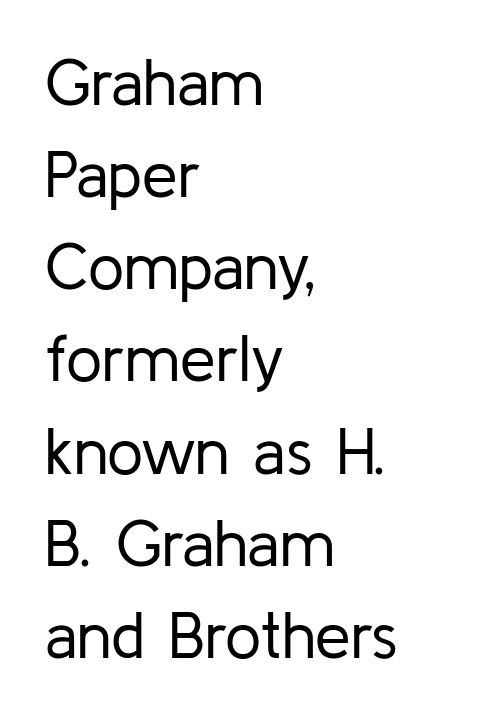
Q: Is the text bold? A: No.
Q: Is the text italic (slanted)? A: No, it is upright.
Q: Is the typeface a serif or a sans-serif typeface? A: Sans-serif.
Q: Is the text underlined? A: No.
Q: How is the paragraph aligned? A: Left-aligned.
Q: Is the spacing between letters normal or unusually wide? A: Normal.
Q: Is the spacing between lines tight, normal or loose? A: Normal.
Q: Width (condensed, normal, or wide)? A: Normal.
Q: Stroke contrast? A: Low.
Q: x-height? A: Medium.
Q: Monospaced? A: No.
